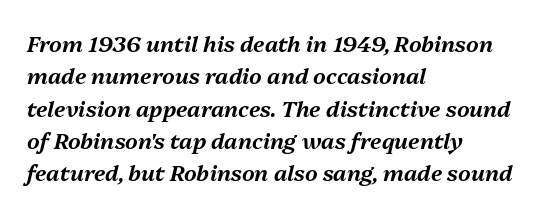
The passage shown has conventional tracking throughout. Left-aligned paragraph, ragged on the right. Leading matches the norm, producing a regular column. Every character sits at an angle, as italics do.
